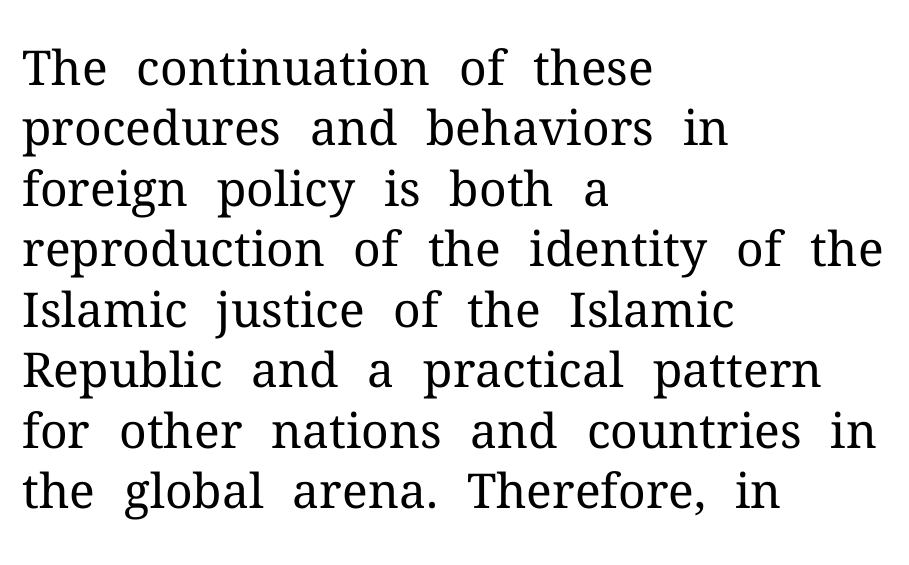
{"serif": "yes", "italic": "no", "bold": "no", "weight": "regular", "width": "normal", "stroke_contrast": "medium", "x_height": "medium", "monospaced": "no", "underline": "no", "align": "left", "line_spacing": "normal", "line_spacing_ratio": 1.26, "letter_spacing": "normal", "letter_spacing_em": 0.0, "glyph_px": 48}
